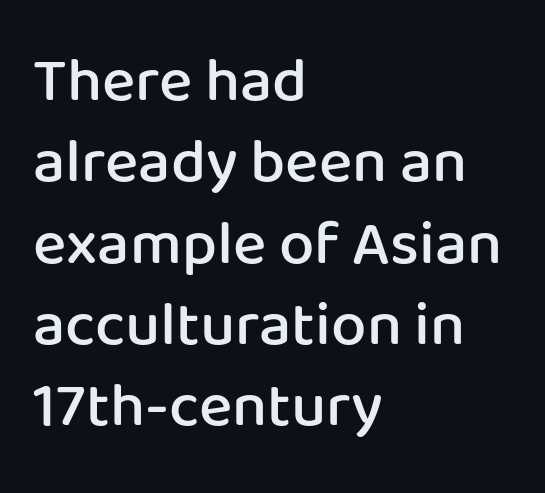
Compared with typical paragraphs, the rows here are spaced about the same. To sum up the face: it is a sans, with no serifs. These lines were composed using upright roman letters. Is the block centered? No — it sits flush against the left margin. The letterforms sit shoulder to shoulder at normal distance.
